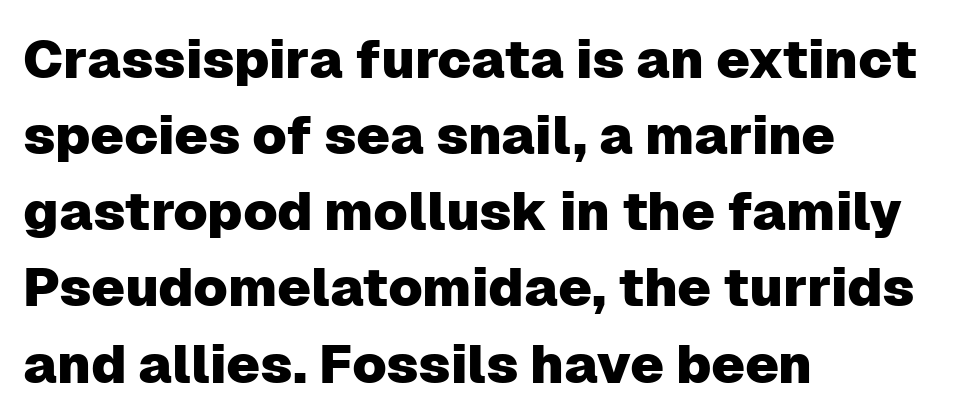
Q: Is the text italic (slanted)? A: No, it is upright.
Q: Is the typeface a serif or a sans-serif typeface? A: Sans-serif.
Q: Is the text underlined? A: No.
Q: How is the paragraph aligned? A: Left-aligned.
Q: Is the spacing between letters normal or unusually wide? A: Normal.
Q: Is the spacing between lines tight, normal or loose? A: Normal.
Q: Width (condensed, normal, or wide)? A: Normal.
Q: Stroke contrast? A: Low.
Q: x-height? A: Medium.
Q: Monospaced? A: No.
